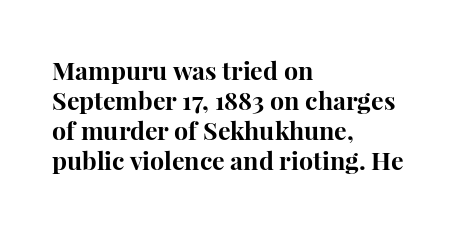
Default kerning and tracking; the words read as compact shapes. The letters stand upright; this is a roman face. Pretty heavy lettering here — definitely bold. The words here are not underlined.
